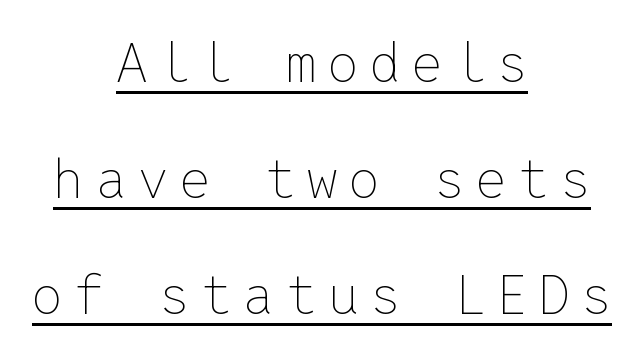
Q: Is the text bold? A: No.
Q: Is the text italic (slanted)? A: No, it is upright.
Q: Is the text underlined? A: Yes.
Q: How is the paragraph aligned? A: Centered.
Q: Is the spacing between letters normal or unusually wide? A: Unusually wide.
Q: Is the spacing between lines tight, normal or loose? A: Loose.
Q: Width (condensed, normal, or wide)? A: Normal.
Q: Stroke contrast? A: Low.
Q: x-height? A: Medium.
Q: Monospaced? A: Yes.
